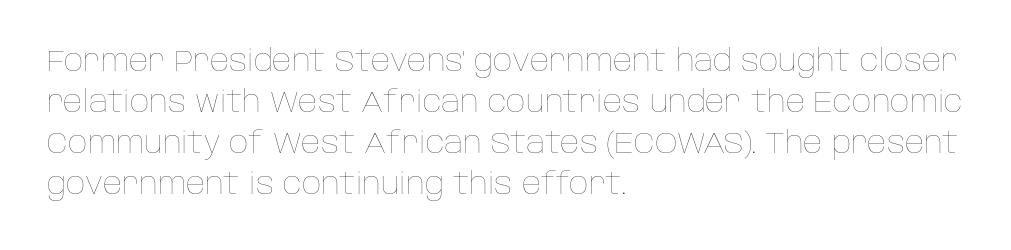
{"italic": "no", "bold": "no", "weight": "thin", "width": "normal", "stroke_contrast": "low", "x_height": "large", "monospaced": "no", "underline": "no", "align": "left", "line_spacing": "normal", "line_spacing_ratio": 1.37, "letter_spacing": "normal", "letter_spacing_em": 0.0, "glyph_px": 30}
